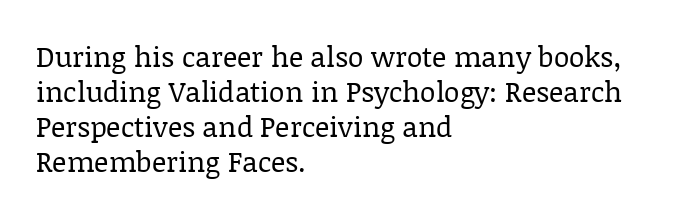
{"serif": "yes", "italic": "no", "bold": "no", "weight": "regular", "width": "normal", "stroke_contrast": "low", "x_height": "large", "monospaced": "no", "underline": "no", "align": "left", "line_spacing": "normal", "line_spacing_ratio": 1.25, "letter_spacing": "normal", "letter_spacing_em": 0.0, "glyph_px": 28}
